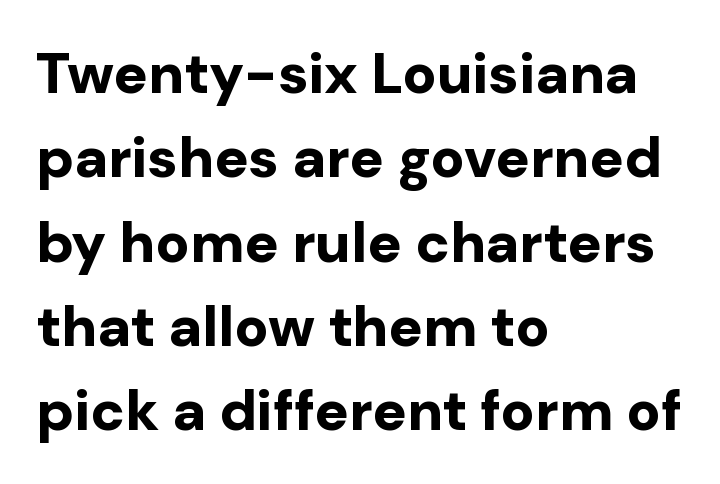
{"serif": "no", "italic": "no", "bold": "yes", "weight": "bold", "width": "normal", "stroke_contrast": "low", "x_height": "medium", "monospaced": "no", "underline": "no", "align": "left", "line_spacing": "normal", "line_spacing_ratio": 1.48, "letter_spacing": "normal", "letter_spacing_em": 0.0, "glyph_px": 57}
